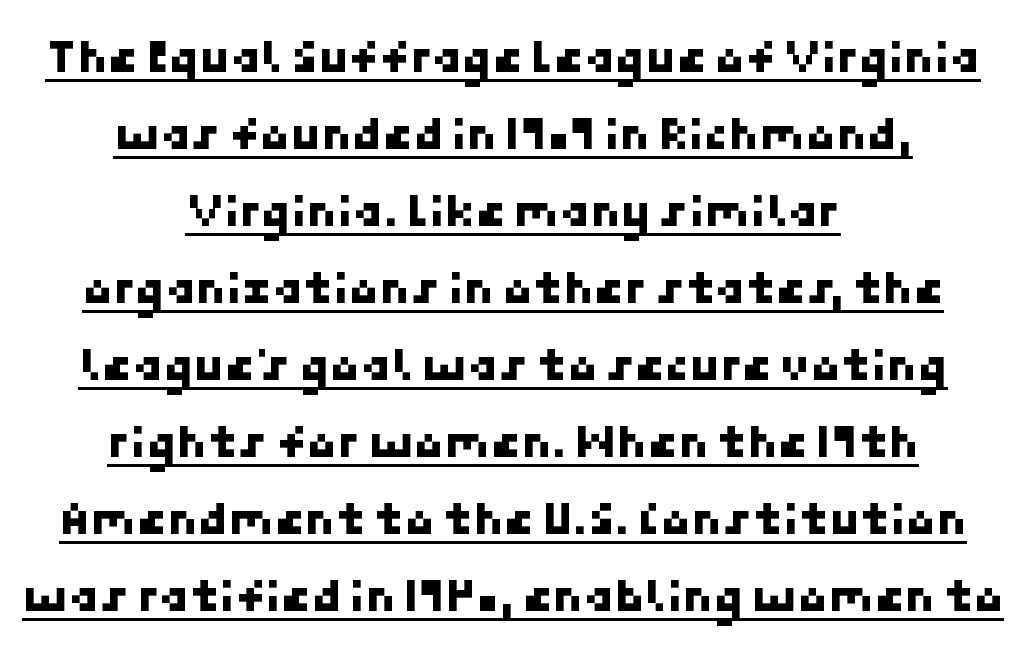
The image shows 49 px sans-serif type; set centered, normal line spacing (1.57x), normal letter spacing, underlined; low stroke contrast and a medium x-height.
